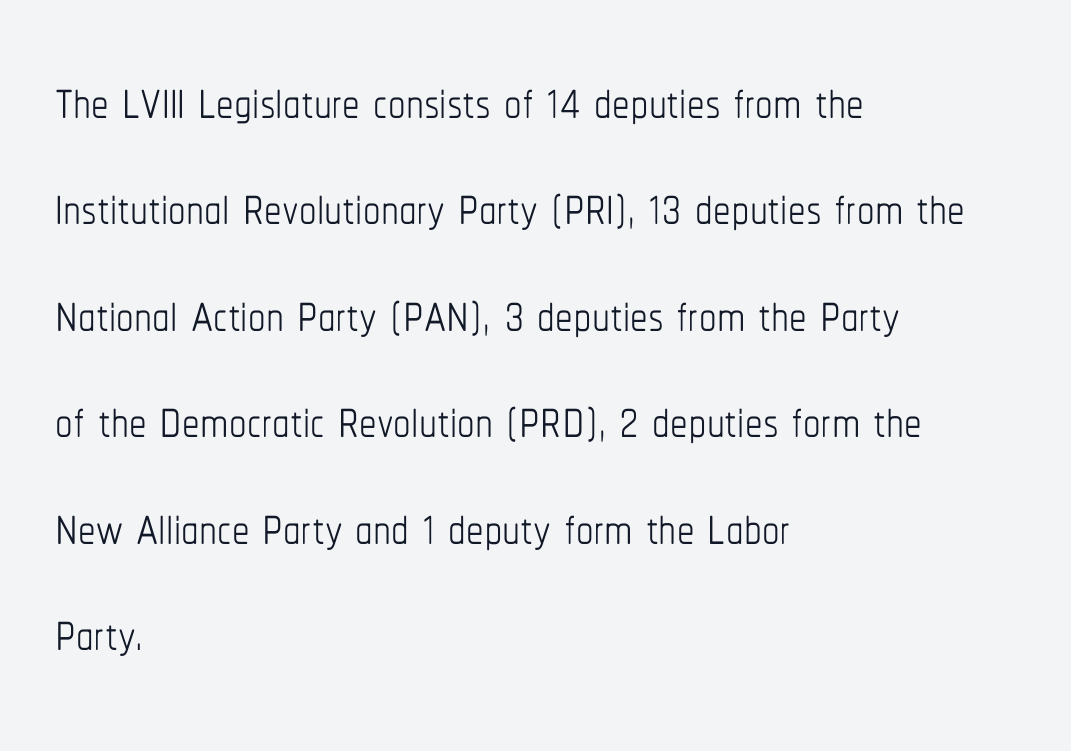
{"italic": "no", "bold": "no", "weight": "thin", "width": "condensed", "stroke_contrast": "low", "x_height": "medium", "monospaced": "no", "underline": "no", "align": "left", "line_spacing": "normal", "line_spacing_ratio": 1.52, "letter_spacing": "normal", "letter_spacing_em": 0.0, "glyph_px": 70}
